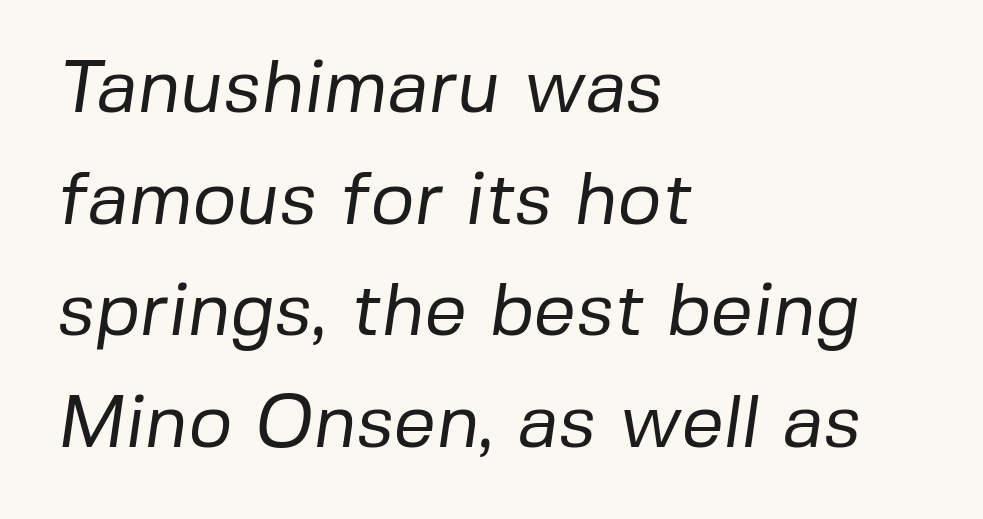
Which margin do the lines hug? The left one — the right edge is uneven. Do the characters align in a grid? No, the font is proportional. Each new line begins a customary step beneath the previous one. Nothing unusual about the tracking: characters are spaced as the font intends.
